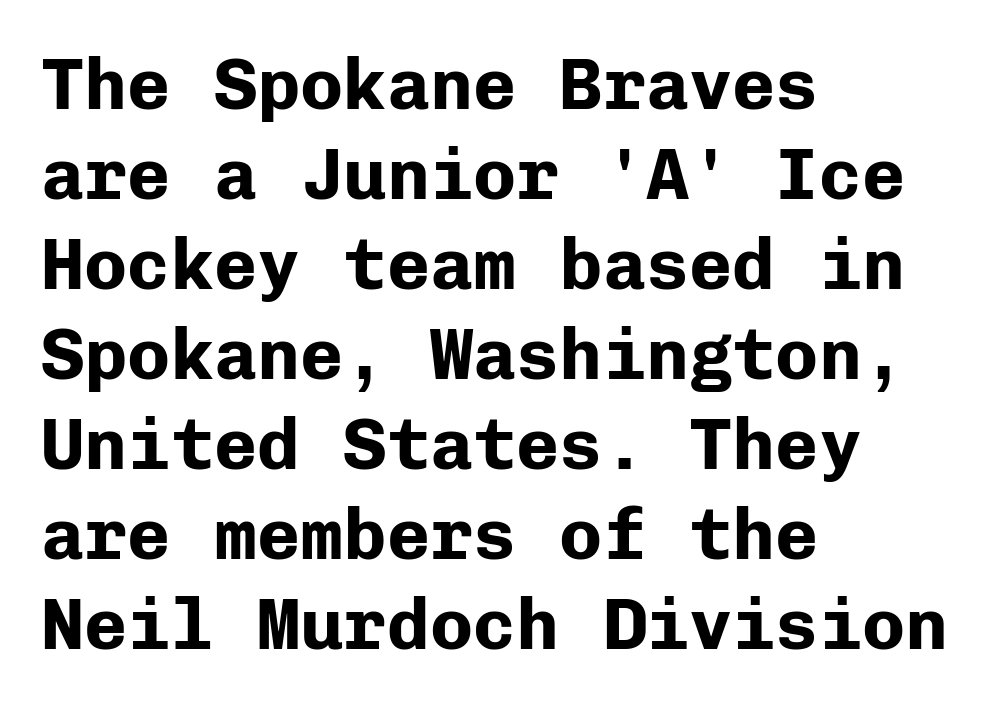
{"serif": "no", "italic": "no", "bold": "yes", "weight": "bold", "width": "normal", "stroke_contrast": "low", "x_height": "medium", "monospaced": "yes", "underline": "no", "align": "left", "line_spacing": "normal", "line_spacing_ratio": 1.25, "letter_spacing": "normal", "letter_spacing_em": 0.0, "glyph_px": 72}
